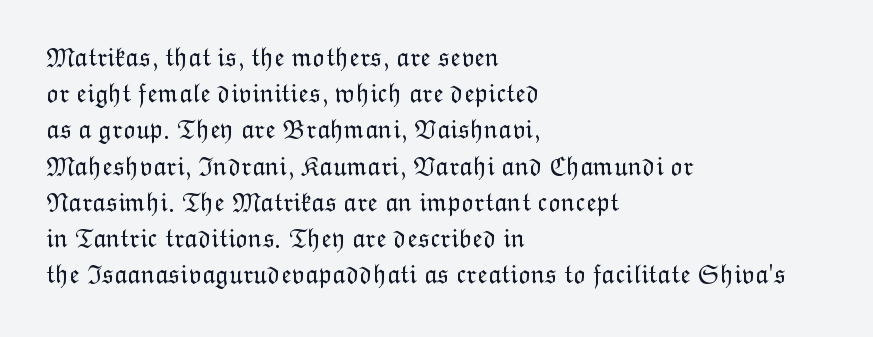
Q: Is the text bold? A: No.
Q: Is the text italic (slanted)? A: No, it is upright.
Q: Is the text underlined? A: No.
Q: How is the paragraph aligned? A: Left-aligned.
Q: Is the spacing between letters normal or unusually wide? A: Normal.
Q: Is the spacing between lines tight, normal or loose? A: Normal.
